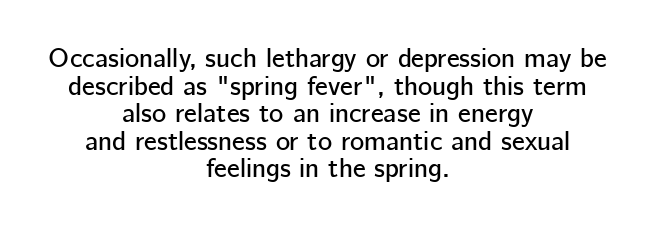
Vertical spacing — tight. This sample uses plain, unmodified letter spacing. Rule under the text: the space is simply empty. This sample is center-justified, so both line endings float freely.
